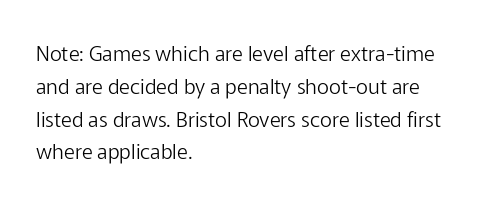
The image shows 21 px text type, upright; set left-aligned, normal line spacing (1.56x), normal letter spacing, not underlined.
